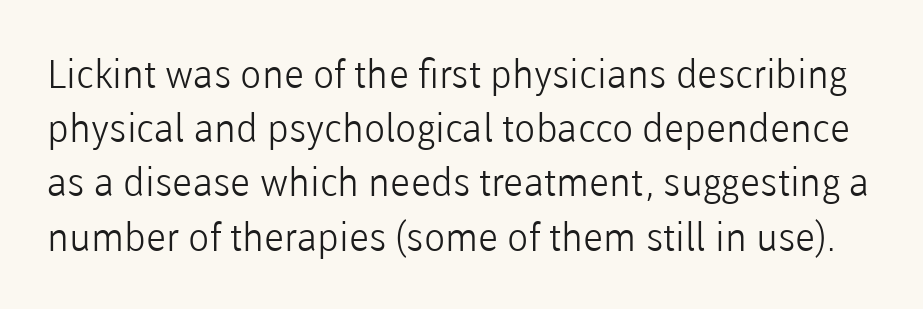
Q: Is the text bold? A: No.
Q: Is the text italic (slanted)? A: No, it is upright.
Q: Is the typeface a serif or a sans-serif typeface? A: Sans-serif.
Q: Is the text underlined? A: No.
Q: Is the spacing between letters normal or unusually wide? A: Normal.
Q: Is the spacing between lines tight, normal or loose? A: Normal.
Q: Width (condensed, normal, or wide)? A: Normal.
Q: Stroke contrast? A: Low.
Q: x-height? A: Medium.
Q: Monospaced? A: No.
